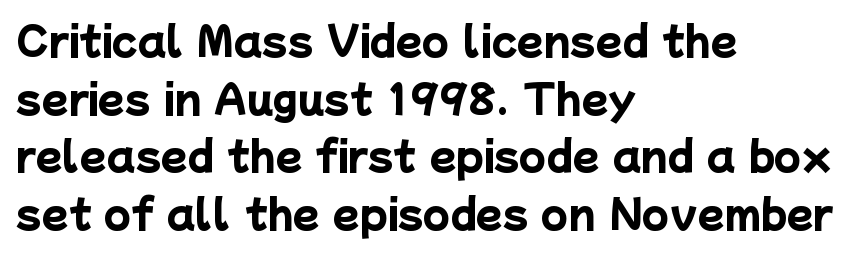
{"serif": "no", "bold": "yes", "weight": "heavy", "width": "normal", "stroke_contrast": "low", "x_height": "medium", "monospaced": "no", "underline": "no", "align": "left", "line_spacing": "normal", "line_spacing_ratio": 1.48, "letter_spacing": "normal", "letter_spacing_em": 0.0, "glyph_px": 39}
